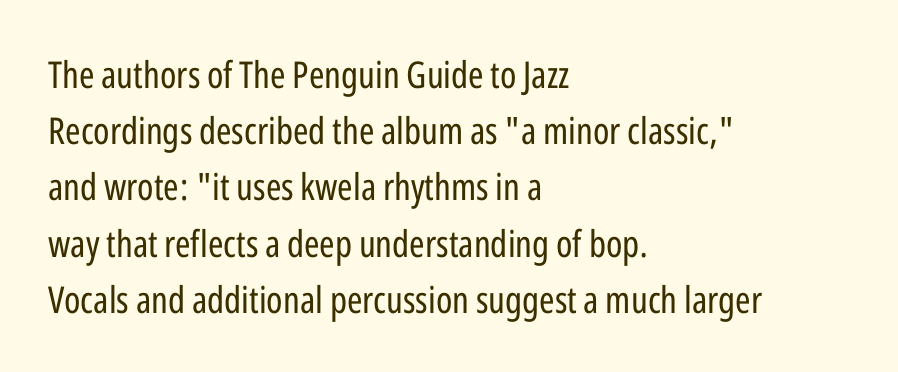
The image shows 37 px regular-weight, condensed sans-serif type, upright; set left-aligned, normal line spacing (1.52x), normal letter spacing, not underlined; low stroke contrast and a medium x-height.
